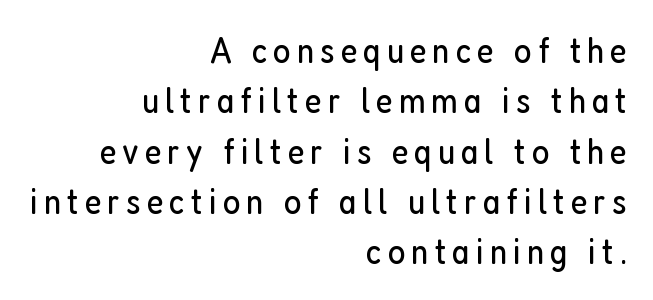
The image shows 37 px regular-weight, condensed sans-serif type, upright; set right-aligned, normal line spacing (1.36x), not underlined; low stroke contrast and a medium x-height.
